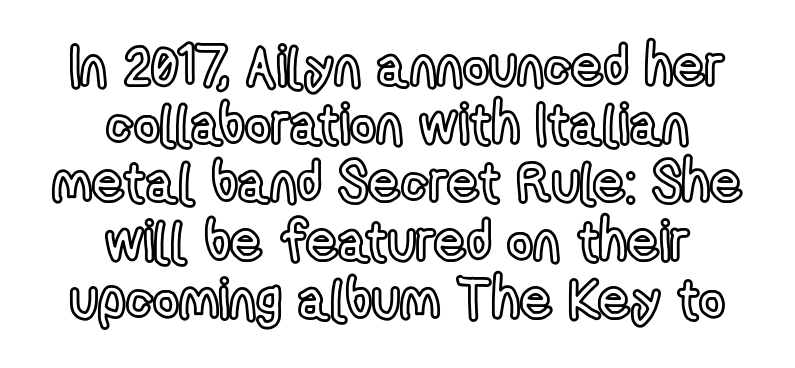
Q: Is the text italic (slanted)? A: No, it is upright.
Q: Is the text underlined? A: No.
Q: How is the paragraph aligned? A: Centered.
Q: Is the spacing between letters normal or unusually wide? A: Normal.
Q: Is the spacing between lines tight, normal or loose? A: Tight.
Q: Width (condensed, normal, or wide)? A: Condensed.
Q: x-height? A: Medium.
Q: Monospaced? A: No.
